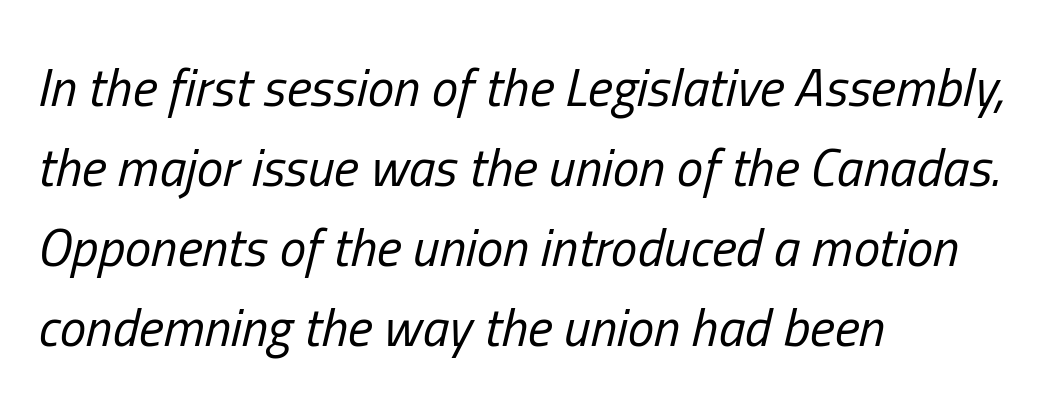
The image shows 53 px regular-weight, condensed type, italic (leaning right); set left-aligned, normal line spacing (1.51x), normal letter spacing, not underlined; low stroke contrast and a medium x-height.
